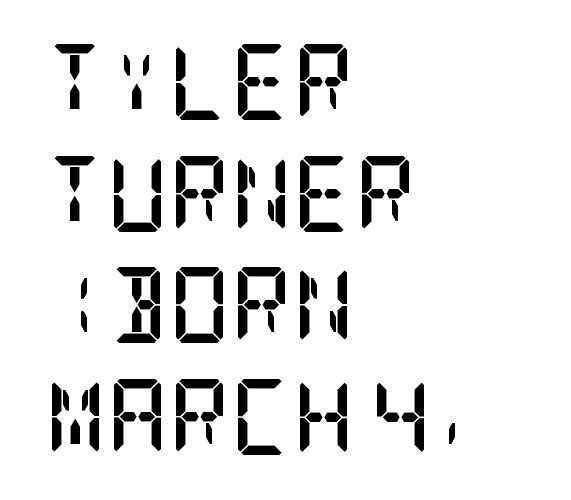
The image shows 76 px semibold, condensed serif type, upright; set left-aligned, normal line spacing (1.47x), normal letter spacing, not underlined; low stroke contrast and a large x-height.
